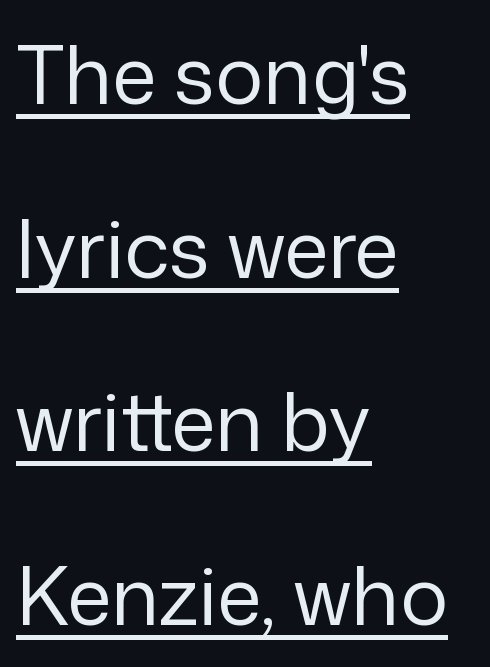
{"serif": "no", "italic": "no", "bold": "no", "weight": "regular", "width": "normal", "stroke_contrast": "low", "x_height": "medium", "monospaced": "no", "underline": "yes", "align": "left", "line_spacing": "loose", "line_spacing_ratio": 2.17, "letter_spacing": "normal", "letter_spacing_em": 0.0, "glyph_px": 80}
